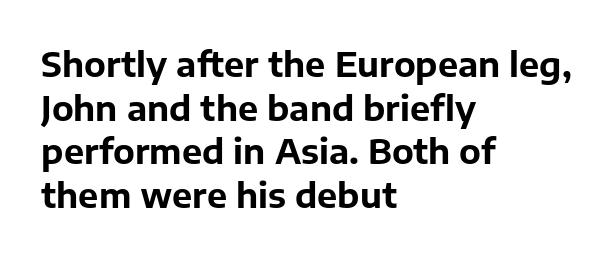
Quick note: not italic, upright. Nothing sits at the stroke ends, so this counts as sans-serif. Horizontally, the lines are justified to the leading edge only. Does the weight exceed regular? Yes, all the way to bold. Honestly, the letter spacing is just normal — you wouldn't notice it.
